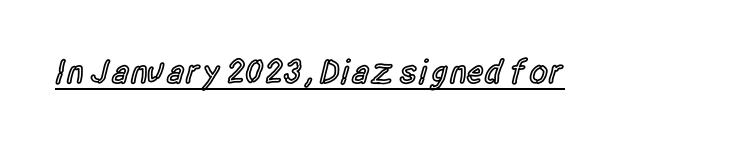
Q: Is the text bold? A: Semi-bold.
Q: Is the text italic (slanted)? A: Yes.
Q: Is the typeface a serif or a sans-serif typeface? A: Sans-serif.
Q: Is the text underlined? A: Yes.
Q: Is the spacing between letters normal or unusually wide? A: Normal.
Q: Width (condensed, normal, or wide)? A: Condensed.
Q: x-height? A: Large.
Q: Monospaced? A: No.
